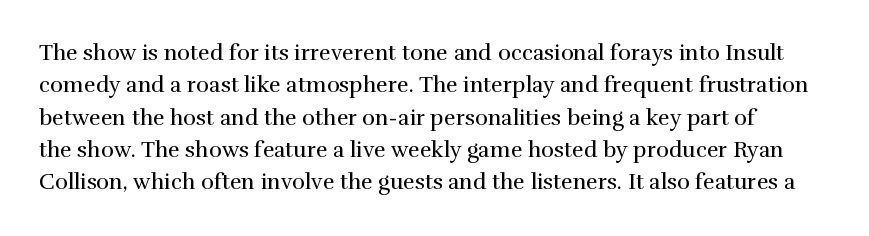
Q: Is the text bold? A: No.
Q: Is the text italic (slanted)? A: No, it is upright.
Q: Is the text underlined? A: No.
Q: Is the spacing between letters normal or unusually wide? A: Normal.
Q: Is the spacing between lines tight, normal or loose? A: Normal.
